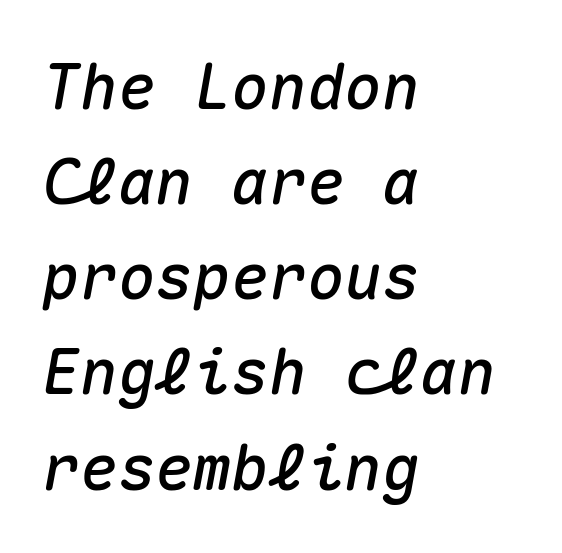
{"italic": "yes", "lean": "right", "slant_degrees": 10, "width": "normal", "stroke_contrast": "medium", "x_height": "medium", "monospaced": "yes", "underline": "no", "align": "left", "line_spacing": "normal", "line_spacing_ratio": 1.51, "letter_spacing": "normal", "letter_spacing_em": 0.0, "glyph_px": 63}
